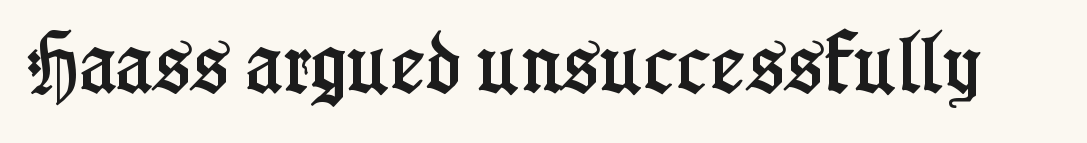
Q: Is the text italic (slanted)? A: No, it is upright.
Q: Is the typeface a serif or a sans-serif typeface? A: Serif.
Q: Is the text underlined? A: No.
Q: Is the spacing between letters normal or unusually wide? A: Normal.
Q: Width (condensed, normal, or wide)? A: Condensed.
Q: Stroke contrast? A: Low.
Q: x-height? A: Medium.
Q: Monospaced? A: No.
